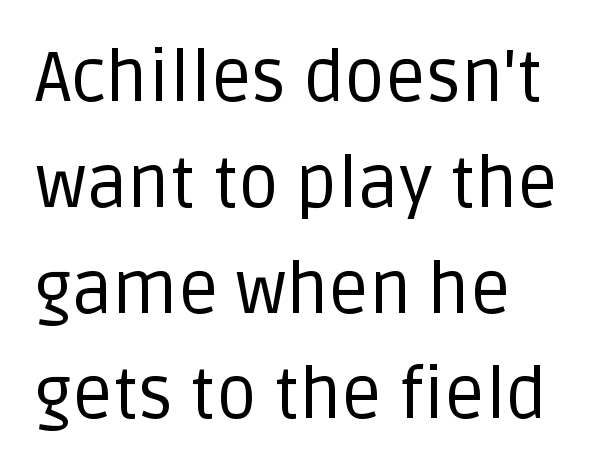
Compared with a typical body face, this is equally light or lighter still. Here the designer chose a conventional face with non-uniform glyph widths. Compared with typical body copy, the letter spacing here is the same. Look at the bottom of the vertical strokes: they stop flat, with no serifs.
